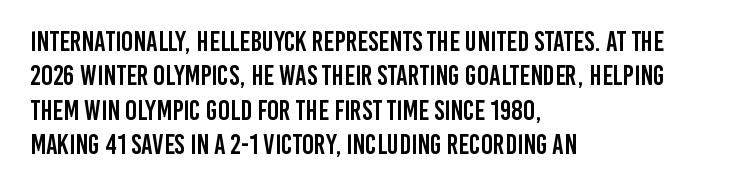
The letters stand straight up with perfectly vertical stems. Alignment: flush left. Letterform terminals end flat and unadorned throughout the passage. Beneath every word, the page is bare. The face used here is rendered with its standard letterfit. The face used here is proportionally spaced, like ordinary book or web type.
